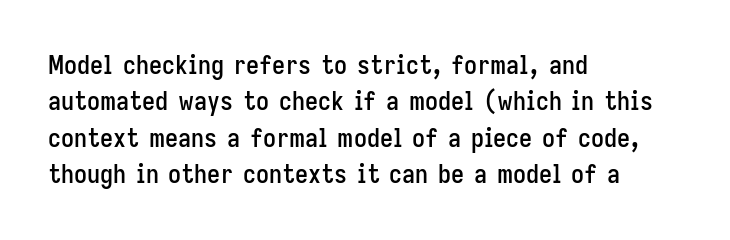
The image shows 26 px text type, upright; set left-aligned, normal line spacing (1.4x), normal letter spacing, not underlined.
